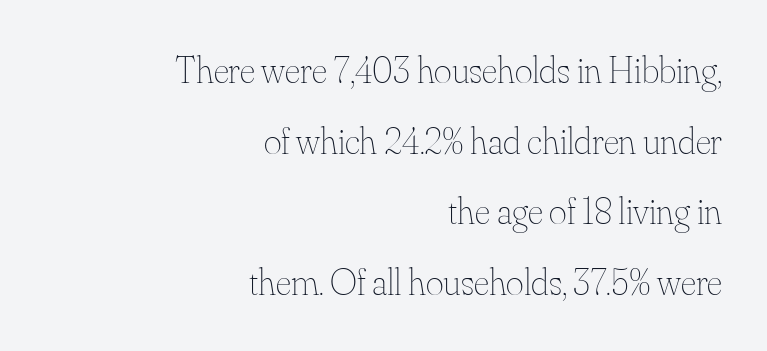
Character widths vary here, with narrow letters taking less room than wide ones. Upright lettering throughout. The glyphs are unaccompanied by any horizontal stroke below them. The paragraph shown leans on its right margin. No extra ink here — the face is not bold.
